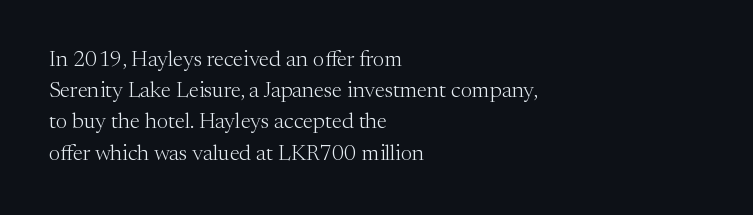
Every row of glyphs begins at an identical x-position on the left. The typesetting does not lean heavy: it is not bold. One glance says typical: line gaps are just what's usual. Underlining? Definitely not there.
